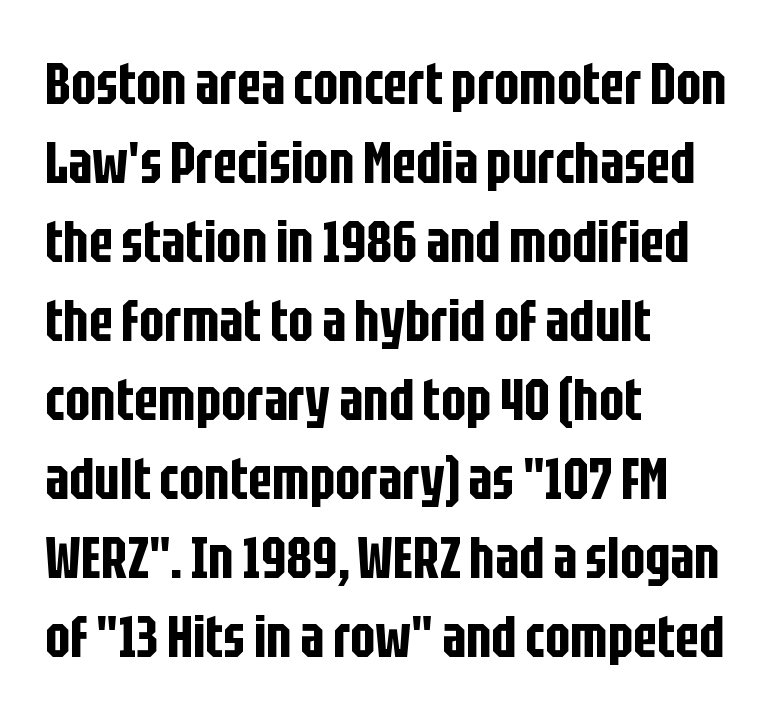
No word sits above an underline. Note: no serifs on the glyphs. Nope, not italic — everything's standing straight. The letterforms sit shoulder to shoulder at normal distance.
